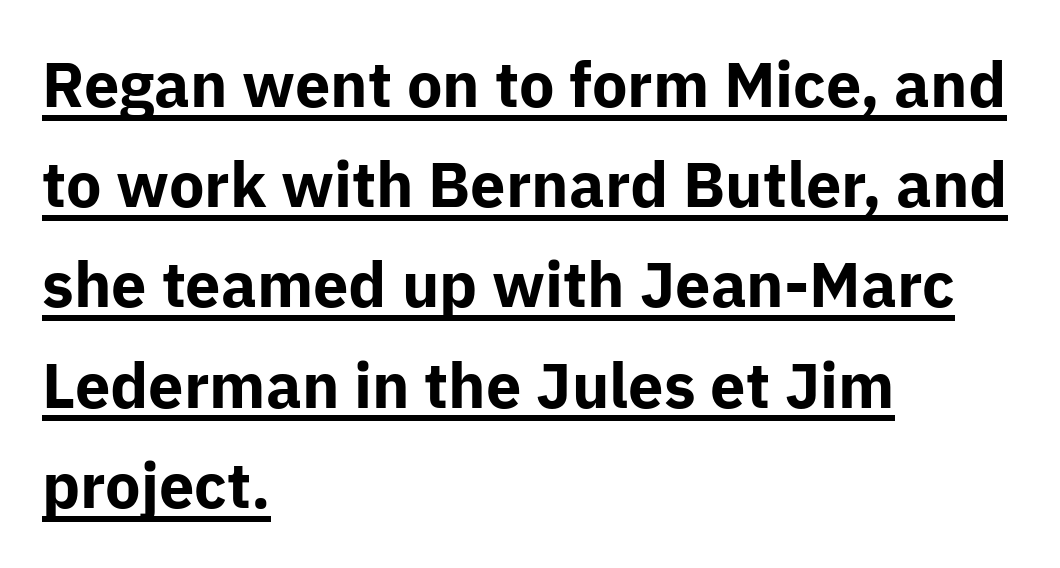
You could not count columns in this text — the font is proportionally spaced. Honestly, the letter spacing is just normal — you wouldn't notice it. Line starts are locked; line ends wander. It's the straight-up-and-down kind of type. Every word sits above its own underline. Compared with an ordinary text face, these strokes are far heavier — a full bold.
